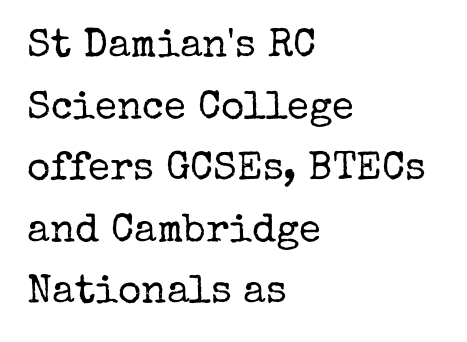
The image shows 40 px regular-weight serif type, upright; set left-aligned, normal line spacing (1.54x), normal letter spacing, not underlined; low stroke contrast and a medium x-height.
